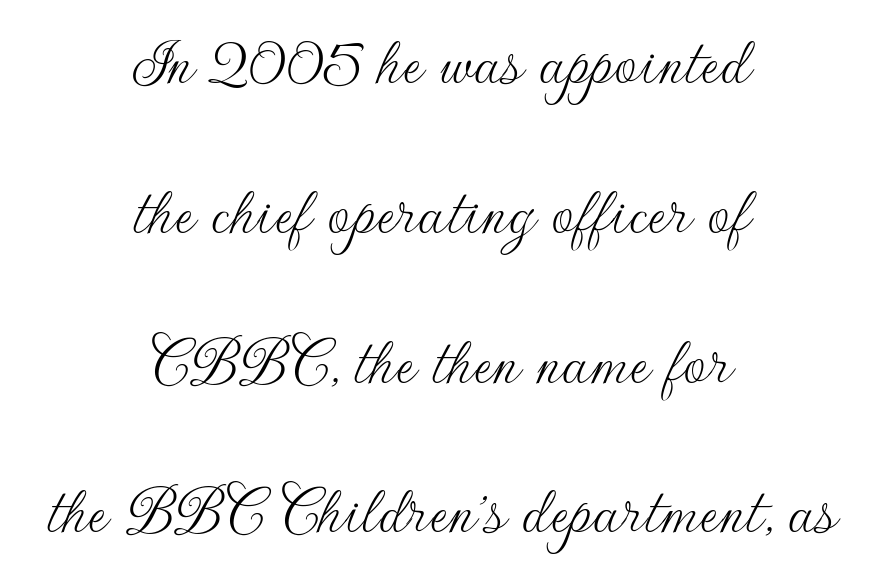
The image shows 72 px thin sans-serif type; set centered, loose line spacing (2.08x), normal letter spacing, not underlined; low stroke contrast and a small x-height.
